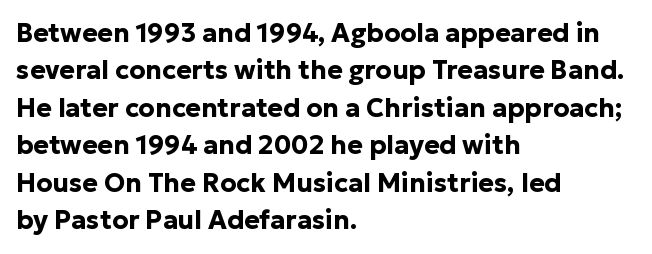
Q: Is the text bold? A: Yes.
Q: Is the text italic (slanted)? A: No, it is upright.
Q: Is the text underlined? A: No.
Q: How is the paragraph aligned? A: Left-aligned.
Q: Is the spacing between letters normal or unusually wide? A: Normal.
Q: Is the spacing between lines tight, normal or loose? A: Normal.
